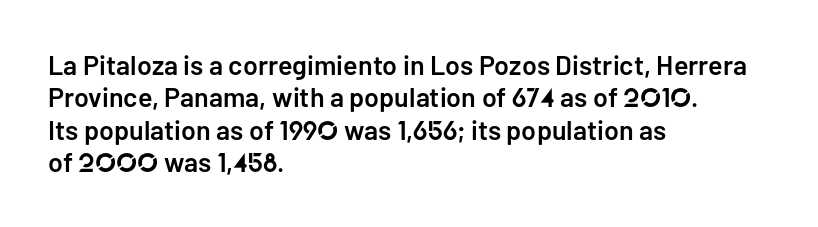
The image shows 27 px text type, upright; set left-aligned, line spacing 1.2x, normal letter spacing, not underlined.
